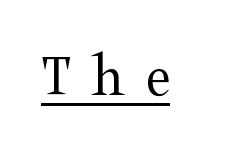
The image shows 62 px regular-weight, wide serif type, upright; set unusually wide letter spacing (+0.33 em), underlined; medium stroke contrast and a medium x-height.
